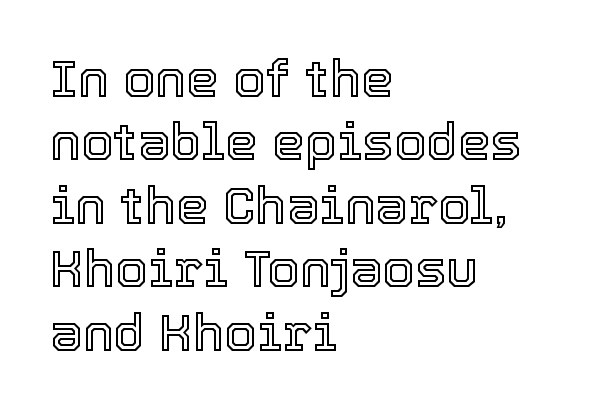
The image shows 52 px text type, upright; set left-aligned, line spacing 1.22x, normal letter spacing, not underlined; a medium x-height.
